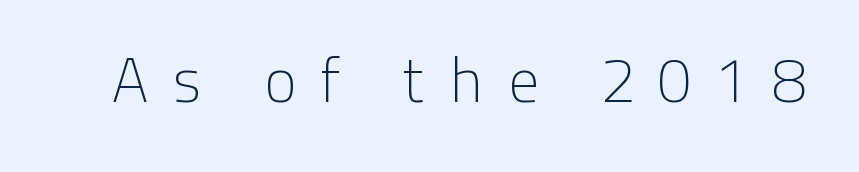
Q: Is the text bold? A: No.
Q: Is the text italic (slanted)? A: No, it is upright.
Q: Is the typeface a serif or a sans-serif typeface? A: Sans-serif.
Q: Is the text underlined? A: No.
Q: Is the spacing between letters normal or unusually wide? A: Unusually wide.
Q: Width (condensed, normal, or wide)? A: Normal.
Q: Stroke contrast? A: Low.
Q: x-height? A: Medium.
Q: Monospaced? A: No.
